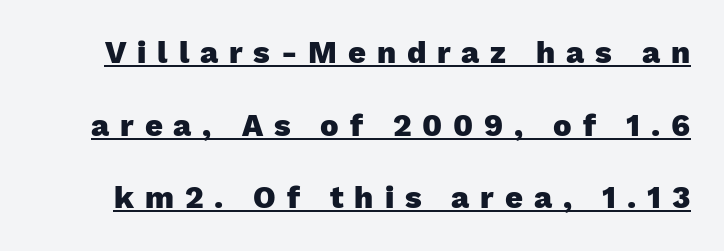
Q: Is the text bold? A: Yes.
Q: Is the text italic (slanted)? A: No, it is upright.
Q: Is the typeface a serif or a sans-serif typeface? A: Sans-serif.
Q: Is the text underlined? A: Yes.
Q: Is the spacing between letters normal or unusually wide? A: Unusually wide.
Q: Is the spacing between lines tight, normal or loose? A: Loose.
Q: Width (condensed, normal, or wide)? A: Normal.
Q: Stroke contrast? A: Low.
Q: x-height? A: Medium.
Q: Monospaced? A: No.
